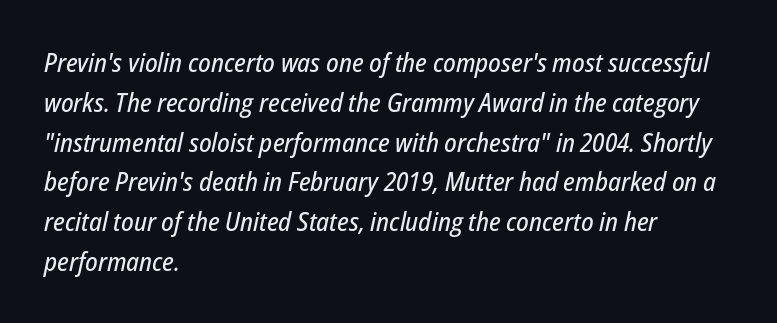
Q: Is the text italic (slanted)? A: Yes, it leans right by about 12 degrees.
Q: Is the text underlined? A: No.
Q: How is the paragraph aligned? A: Left-aligned.
Q: Is the spacing between letters normal or unusually wide? A: Normal.
Q: Is the spacing between lines tight, normal or loose? A: Normal.
